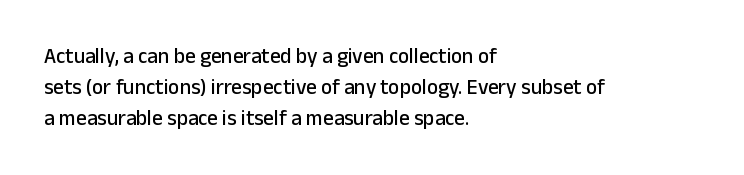
The image shows 21 px text type, upright; set left-aligned, normal line spacing (1.48x), normal letter spacing, not underlined.
